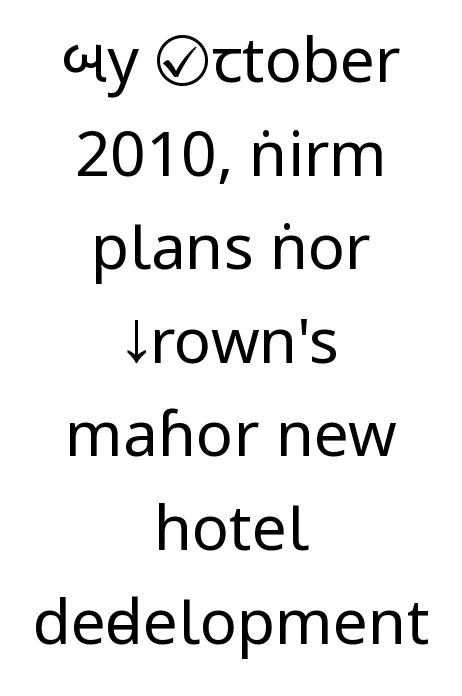
The image shows 62 px regular-weight, condensed sans-serif type, upright; set centered, normal line spacing (1.51x), normal letter spacing, not underlined; low stroke contrast.
